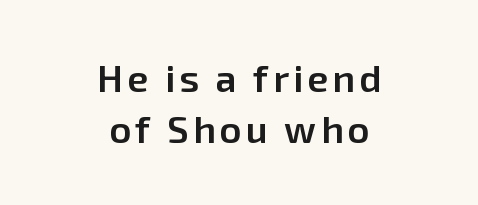
The string is rendered with underlining switched off. The paragraph has two soft edges and a firm central axis. The letters advance in unequal steps, a hallmark of proportional type. Characters remain perfectly vertical along every line. I'd call this a sans setting — the letters go barefoot. Normally led — the rows are evenly, conventionally spaced.
